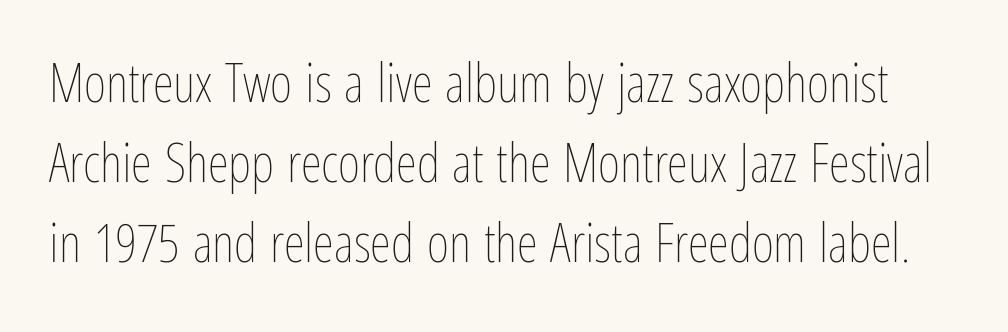
{"italic": "no", "bold": "no", "weight": "thin", "width": "condensed", "stroke_contrast": "low", "x_height": "medium", "monospaced": "no", "underline": "no", "line_spacing": "normal", "line_spacing_ratio": 1.48, "letter_spacing": "normal", "letter_spacing_em": 0.0, "glyph_px": 54}
